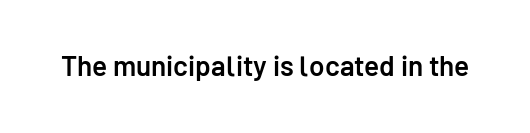
A bit beefed up — I'd call it semibold rather than bold. Look at the tracking — it's just the regular setting, nothing added. The space beneath each line is pristine and unruled. Varying glyph widths throughout — classic text-font behaviour. Typographically, this falls in the sans-serif category.
